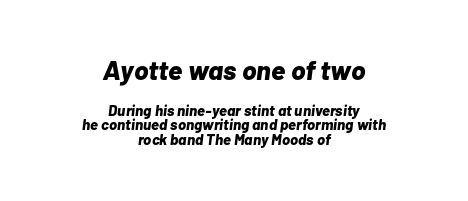
Q: Is the text bold? A: Yes.
Q: Is the text italic (slanted)? A: Yes, it leans right by about 7 degrees.
Q: Is the text underlined? A: No.
Q: How is the paragraph aligned? A: Centered.
Q: Is the spacing between letters normal or unusually wide? A: Normal.
Q: Is the spacing between lines tight, normal or loose? A: Tight.
Q: Which block of text is set in a larger size, the first (top) or the second (bottom)? A: The first (top) one.
